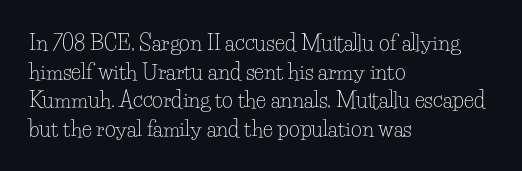
{"italic": "no", "bold": "no", "underline": "no", "align": "left", "line_spacing": "normal", "line_spacing_ratio": 1.36, "letter_spacing": "normal", "letter_spacing_em": 0.0, "glyph_px": 21}
